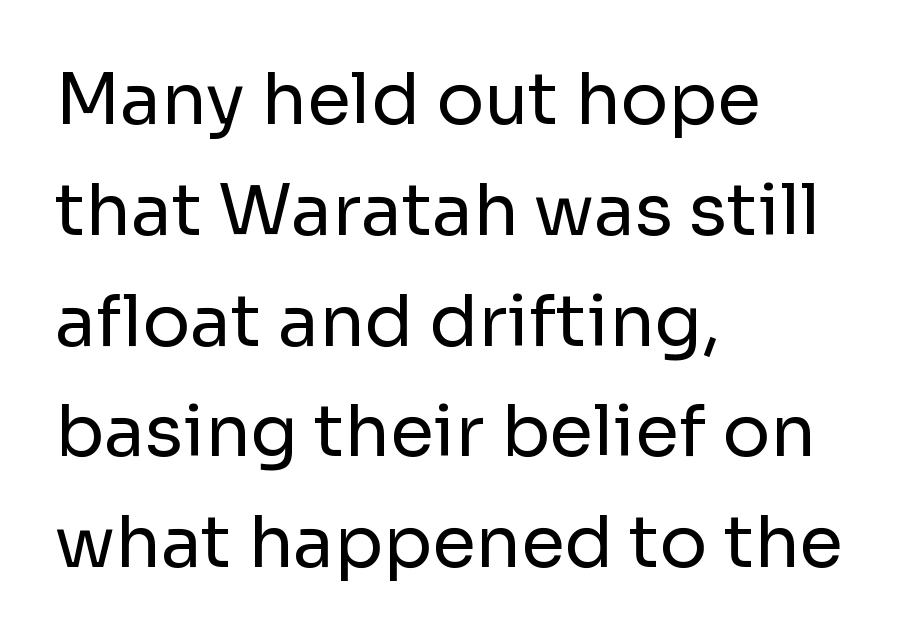
Q: Is the text bold? A: No.
Q: Is the text italic (slanted)? A: No, it is upright.
Q: Is the typeface a serif or a sans-serif typeface? A: Sans-serif.
Q: Is the text underlined? A: No.
Q: How is the paragraph aligned? A: Left-aligned.
Q: Is the spacing between letters normal or unusually wide? A: Normal.
Q: Is the spacing between lines tight, normal or loose? A: Normal.
Q: Width (condensed, normal, or wide)? A: Normal.
Q: Stroke contrast? A: Low.
Q: x-height? A: Medium.
Q: Monospaced? A: No.
